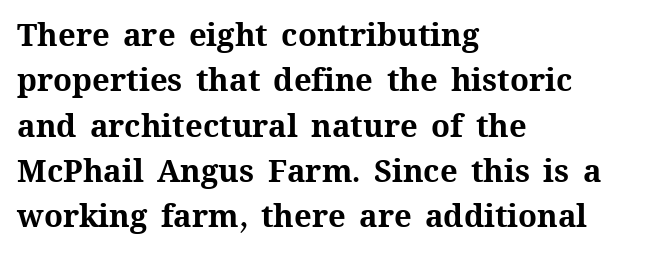
The image shows 31 px bold type, upright; set left-aligned, normal line spacing (1.46x), normal letter spacing, not underlined; medium stroke contrast and a medium x-height.
